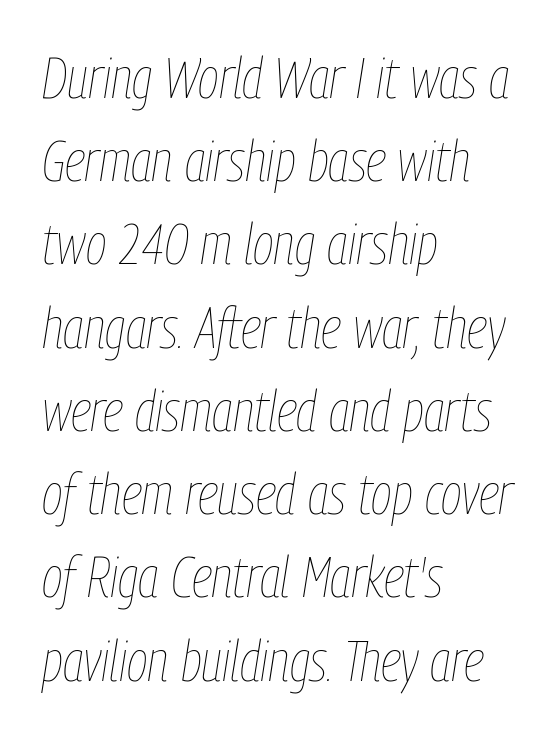
{"italic": "yes", "lean": "right", "slant_degrees": 9, "bold": "no", "weight": "thin", "width": "condensed", "stroke_contrast": "low", "x_height": "medium", "monospaced": "no", "underline": "no", "align": "left", "line_spacing": "normal", "line_spacing_ratio": 1.46, "letter_spacing": "normal", "letter_spacing_em": 0.0, "glyph_px": 57}
